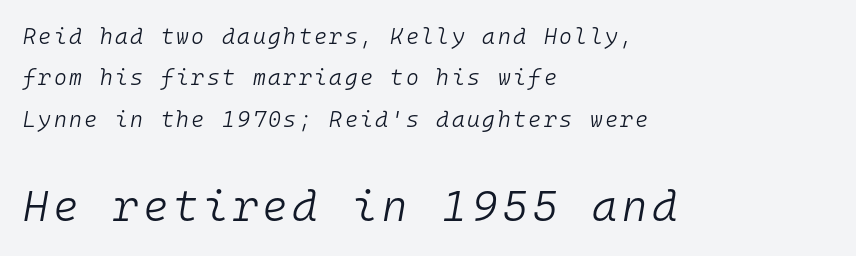
Think standard paragraph weight, or any step lighter than that. Would a proofreader flag this as italicized? Yes. A typesetter would call this monospace, since all characters share one set width. The baseline area is clear.
